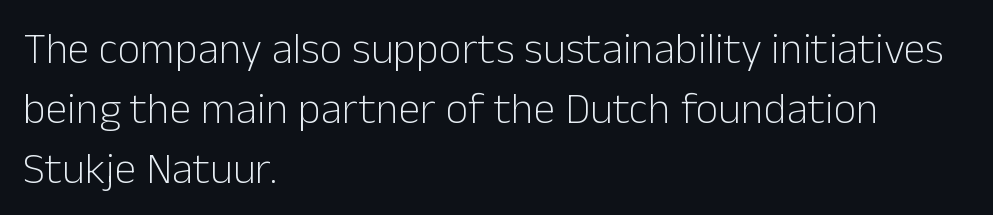
The image shows 44 px light sans-serif type, upright; set left-aligned, normal line spacing (1.36x), normal letter spacing, not underlined; low stroke contrast and a medium x-height.
